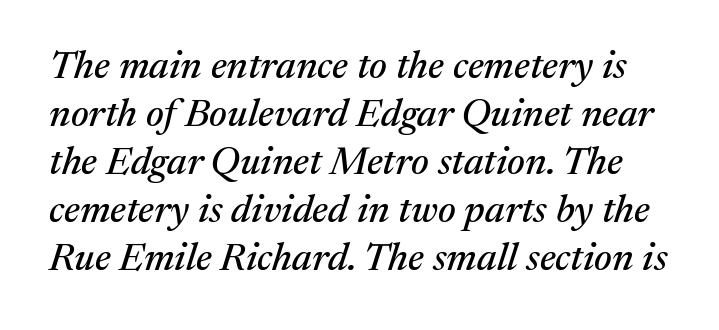
Q: Is the text italic (slanted)? A: Yes, it leans right by about 17 degrees.
Q: Is the typeface a serif or a sans-serif typeface? A: Serif.
Q: Is the text underlined? A: No.
Q: Is the spacing between letters normal or unusually wide? A: Normal.
Q: Width (condensed, normal, or wide)? A: Normal.
Q: Stroke contrast? A: Medium.
Q: x-height? A: Medium.
Q: Monospaced? A: No.
